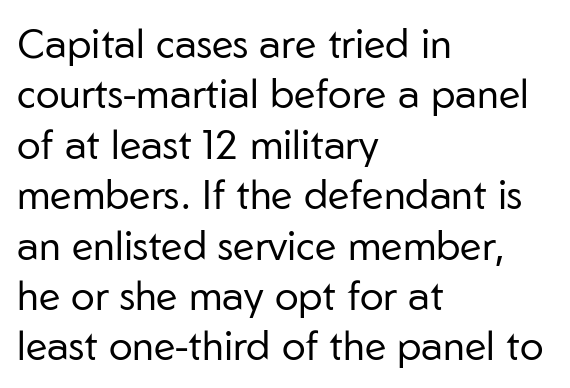
This sample has the flowing, uneven cadence of proportional lettering. You can tell from the bare stems that sans-serif type was used. The space beneath each line is pristine and unruled. Every character sits straight up, as roman type does. In terms of leading, this rendering sits right in the middle.
